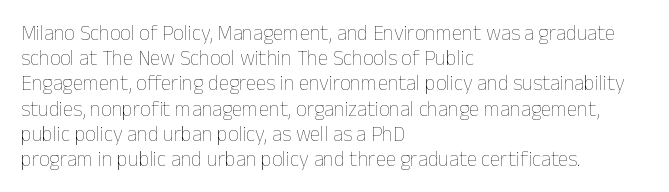
{"italic": "no", "bold": "no", "underline": "no", "align": "left", "line_spacing_ratio": 1.2, "letter_spacing": "normal", "letter_spacing_em": 0.0, "glyph_px": 21}
